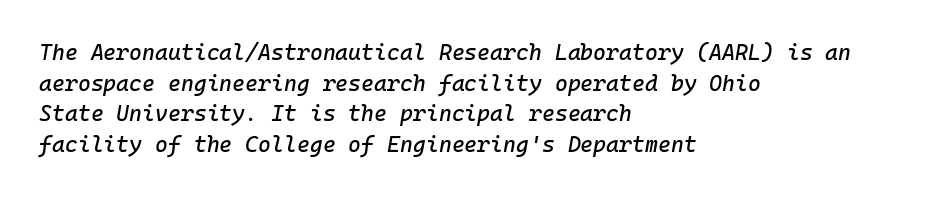
In terms of letterspacing, this is plain default setting. The lettering tilts uniformly, giving the passage an italic look. The space between consecutive lines is moderate. The specimen omits any rule beneath the text block's lines.
